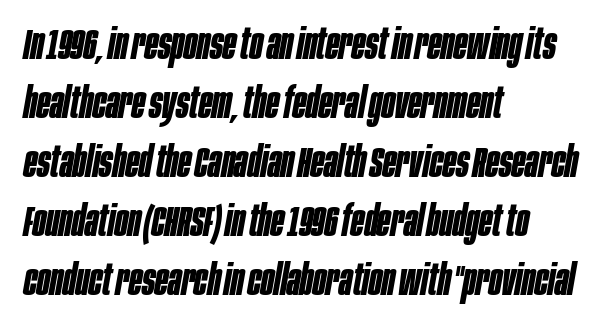
The image shows 43 px bold, condensed type, italic (leaning right); set left-aligned, normal line spacing (1.37x), normal letter spacing, not underlined; low stroke contrast and a large x-height.
